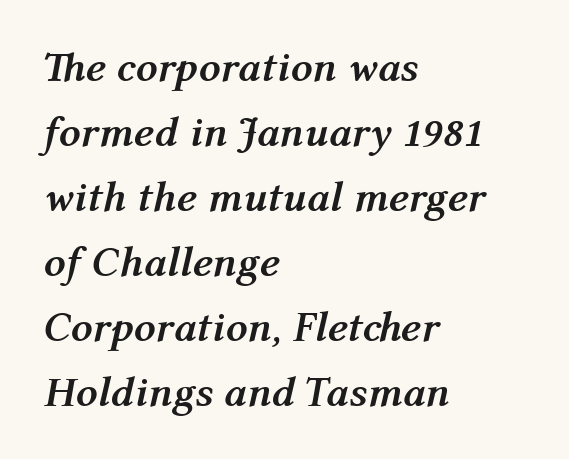
Q: Is the text bold? A: Yes.
Q: Is the text italic (slanted)? A: Yes, it leans right by about 12 degrees.
Q: Is the text underlined? A: No.
Q: How is the paragraph aligned? A: Left-aligned.
Q: Is the spacing between letters normal or unusually wide? A: Normal.
Q: Is the spacing between lines tight, normal or loose? A: Normal.
Q: Width (condensed, normal, or wide)? A: Normal.
Q: Stroke contrast? A: Medium.
Q: x-height? A: Medium.
Q: Monospaced? A: No.
